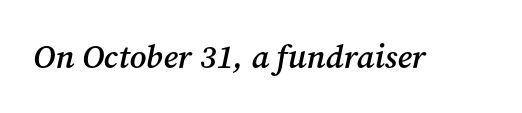
Q: Is the text bold? A: Semi-bold.
Q: Is the text italic (slanted)? A: Yes, it leans right by about 12 degrees.
Q: Is the typeface a serif or a sans-serif typeface? A: Serif.
Q: Is the text underlined? A: No.
Q: Is the spacing between letters normal or unusually wide? A: Normal.
Q: Width (condensed, normal, or wide)? A: Normal.
Q: Stroke contrast? A: Medium.
Q: x-height? A: Medium.
Q: Monospaced? A: No.
